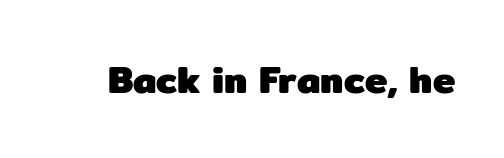
Q: Is the text bold? A: Yes.
Q: Is the text italic (slanted)? A: No, it is upright.
Q: Is the typeface a serif or a sans-serif typeface? A: Sans-serif.
Q: Is the text underlined? A: No.
Q: Is the spacing between letters normal or unusually wide? A: Normal.
Q: Width (condensed, normal, or wide)? A: Normal.
Q: Stroke contrast? A: Low.
Q: x-height? A: Medium.
Q: Monospaced? A: No.
